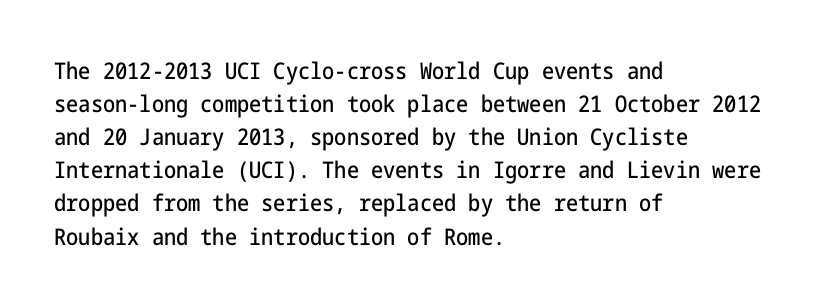
{"italic": "no", "underline": "no", "align": "left", "line_spacing": "normal", "line_spacing_ratio": 1.44, "letter_spacing": "normal", "letter_spacing_em": 0.0, "glyph_px": 23}
